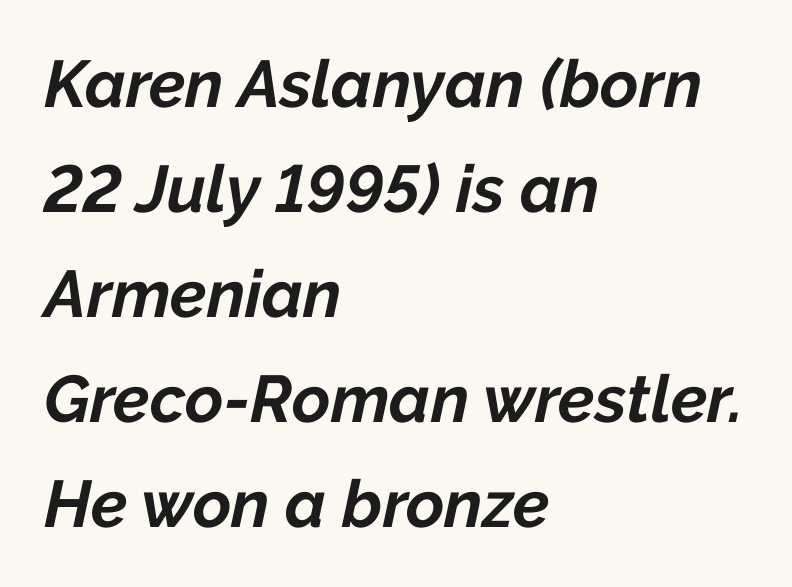
Tracking value appears to be zero — textbook default spacing. What weight is shown? A full bold with thick strokes. The passage shown is not underscored anywhere. Observe the lean: these are italic letterforms. Students, observe: this is what conventionally led text looks like.
